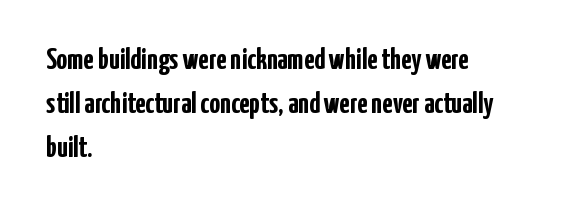
Q: Is the text bold? A: Yes.
Q: Is the text italic (slanted)? A: No, it is upright.
Q: Is the typeface a serif or a sans-serif typeface? A: Sans-serif.
Q: Is the text underlined? A: No.
Q: How is the paragraph aligned? A: Left-aligned.
Q: Is the spacing between letters normal or unusually wide? A: Normal.
Q: Is the spacing between lines tight, normal or loose? A: Normal.
Q: Width (condensed, normal, or wide)? A: Condensed.
Q: Stroke contrast? A: Low.
Q: x-height? A: Medium.
Q: Monospaced? A: No.
